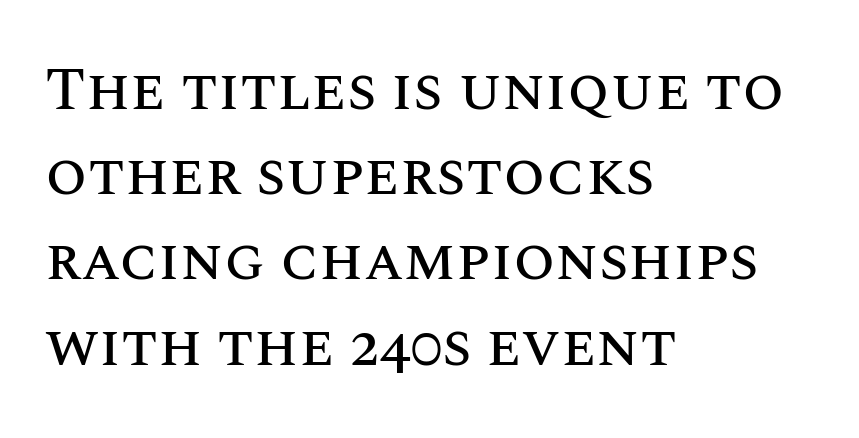
Q: Is the text italic (slanted)? A: No, it is upright.
Q: Is the text underlined? A: No.
Q: How is the paragraph aligned? A: Left-aligned.
Q: Is the spacing between letters normal or unusually wide? A: Normal.
Q: Is the spacing between lines tight, normal or loose? A: Normal.
Q: Width (condensed, normal, or wide)? A: Normal.
Q: Stroke contrast? A: Medium.
Q: x-height? A: Large.
Q: Monospaced? A: No.
